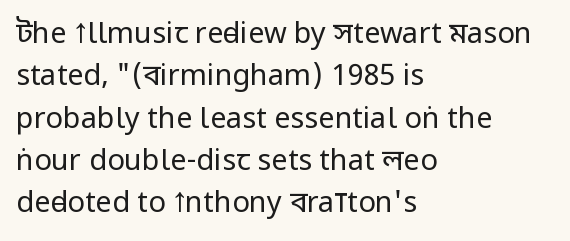
The image shows 29 px regular-weight, condensed sans-serif type, upright; set left-aligned, normal line spacing (1.46x), normal letter spacing, not underlined; low stroke contrast and a large x-height.
